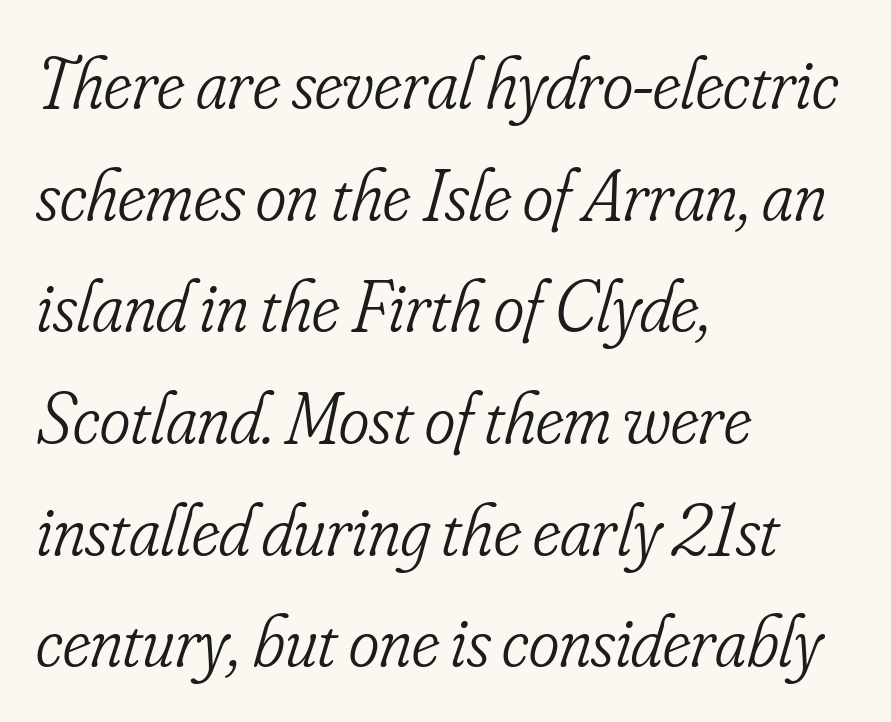
{"serif": "yes", "italic": "yes", "lean": "right", "slant_degrees": 16, "bold": "no", "weight": "light", "width": "condensed", "stroke_contrast": "low", "x_height": "small", "monospaced": "no", "underline": "no", "align": "left", "line_spacing": "normal", "line_spacing_ratio": 1.53, "letter_spacing": "normal", "letter_spacing_em": 0.0, "glyph_px": 73}
